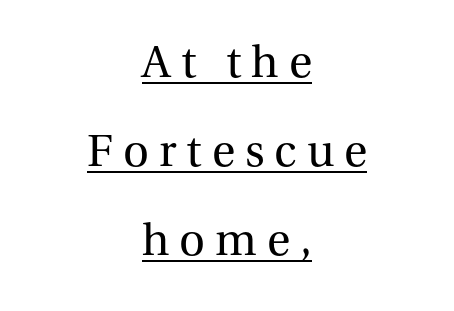
{"serif": "yes", "italic": "no", "bold": "no", "weight": "regular", "width": "normal", "stroke_contrast": "medium", "x_height": "medium", "monospaced": "no", "underline": "yes", "align": "center", "line_spacing": "loose", "line_spacing_ratio": 1.98, "letter_spacing": "wide", "letter_spacing_em": 0.22, "glyph_px": 45}
